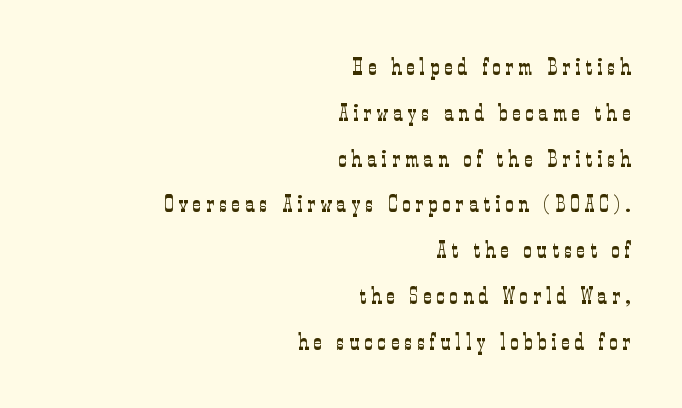
When letters stand straight like this, we call the style roman or upright. The weight would be labelled regular, book, light, or lighter still. Vertical spacing — loose. Visually the block forms a straight wall on the right and a jagged coastline on the left. You could only call the tracking loose — the letters float apart. The baseline area is clear.
